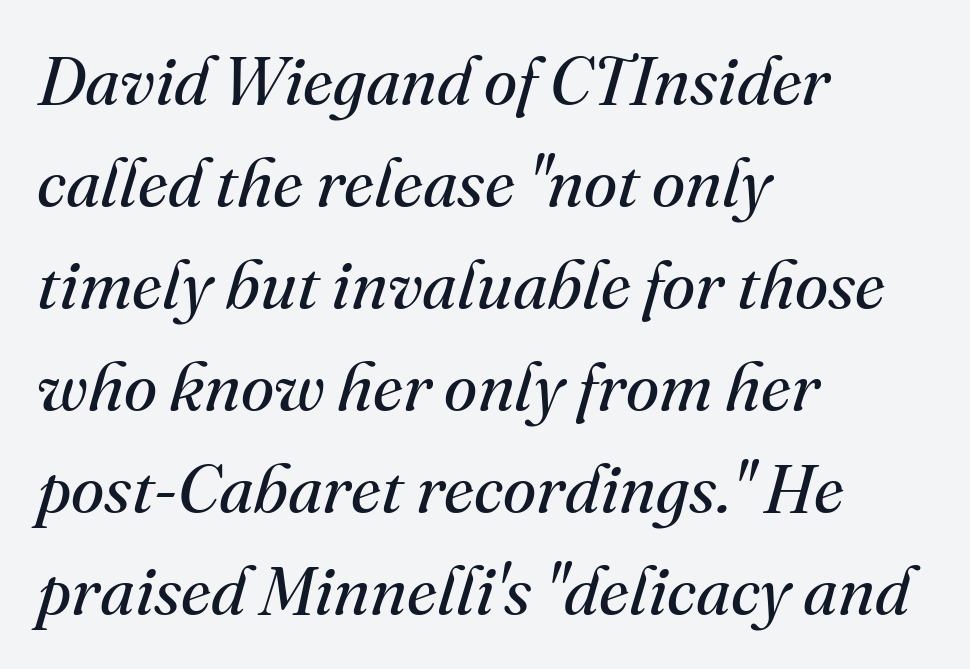
The characters are drawn with everyday or finer stroke widths. Is there much room between lines? A standard amount, neither cramped nor airy. Type style note: has serifs. Letter spacing: default.
